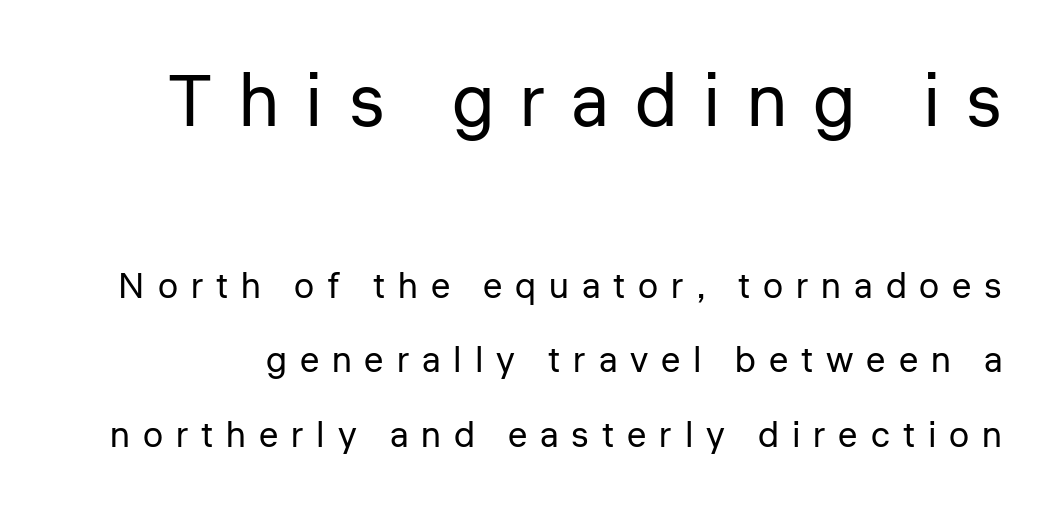
The image shows 73 px regular-weight sans-serif type, upright; set loose line spacing (2.07x), unusually wide letter spacing (+0.36 em), not underlined; the first (top) block is 2.03x larger; low stroke contrast and a medium x-height.
